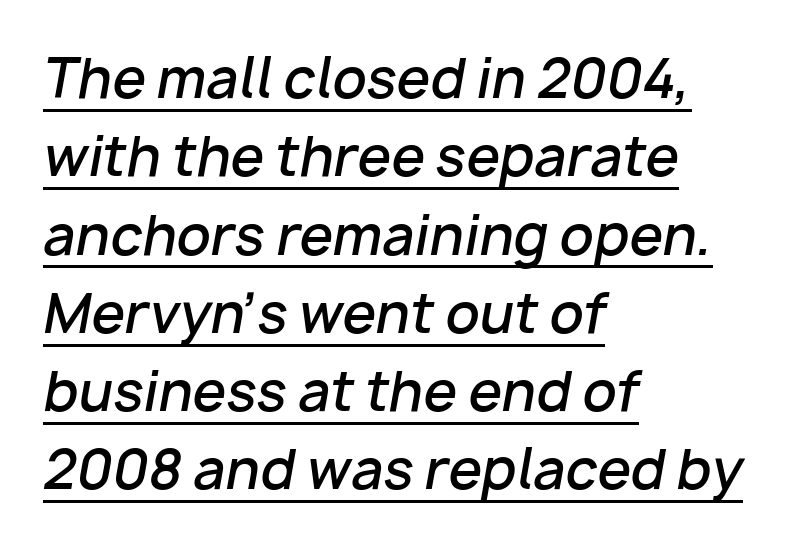
The image shows 54 px semibold type, italic (leaning right); set left-aligned, normal line spacing (1.45x), normal letter spacing, underlined; low stroke contrast and a medium x-height.
